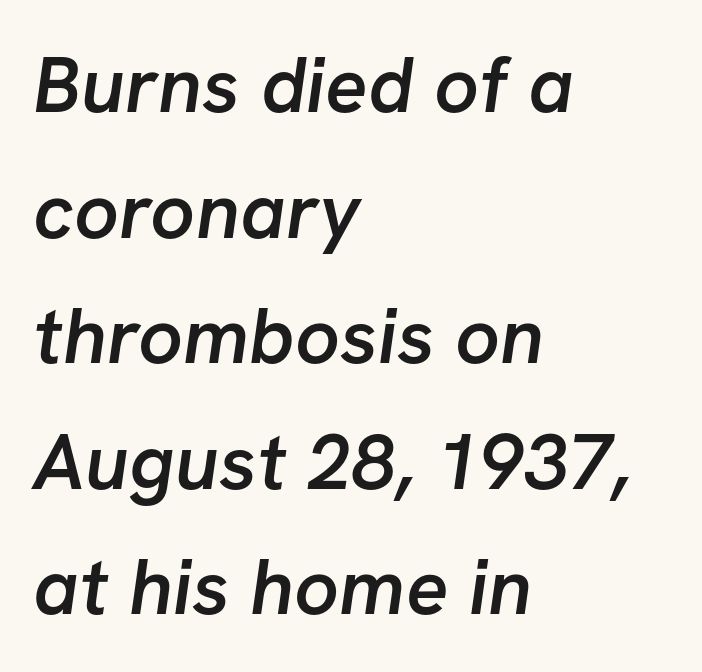
Q: Is the text bold? A: Semi-bold.
Q: Is the typeface a serif or a sans-serif typeface? A: Sans-serif.
Q: Is the text underlined? A: No.
Q: How is the paragraph aligned? A: Left-aligned.
Q: Is the spacing between letters normal or unusually wide? A: Normal.
Q: Is the spacing between lines tight, normal or loose? A: Normal.
Q: Width (condensed, normal, or wide)? A: Normal.
Q: Stroke contrast? A: Low.
Q: x-height? A: Medium.
Q: Monospaced? A: No.
